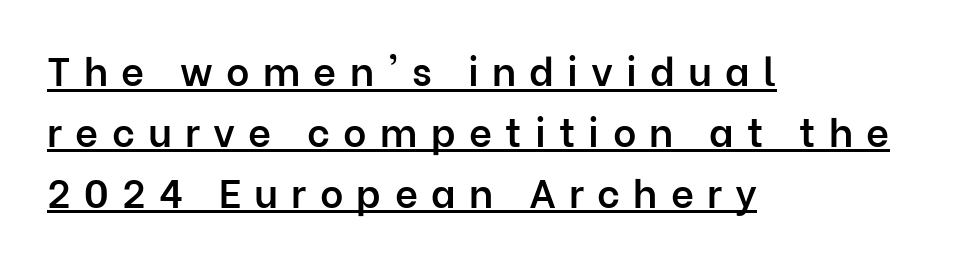
Q: Is the text bold? A: Semi-bold.
Q: Is the text italic (slanted)? A: No, it is upright.
Q: Is the typeface a serif or a sans-serif typeface? A: Sans-serif.
Q: Is the text underlined? A: Yes.
Q: How is the paragraph aligned? A: Left-aligned.
Q: Is the spacing between letters normal or unusually wide? A: Unusually wide.
Q: Is the spacing between lines tight, normal or loose? A: Normal.
Q: Width (condensed, normal, or wide)? A: Normal.
Q: Stroke contrast? A: Low.
Q: x-height? A: Medium.
Q: Monospaced? A: No.
